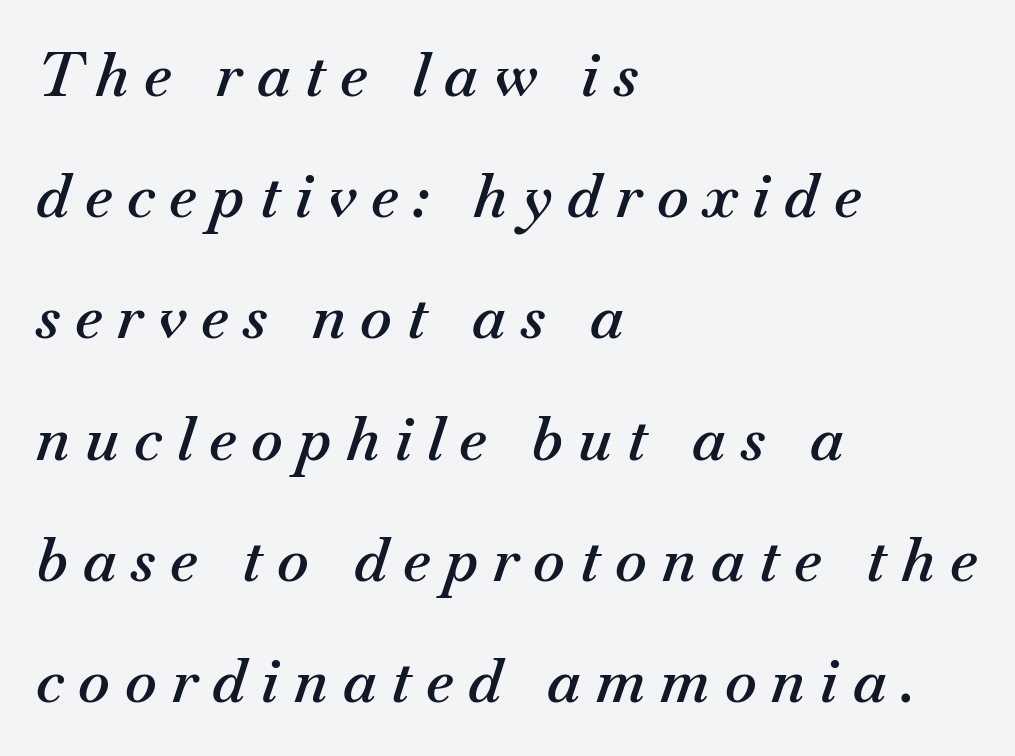
{"italic": "yes", "lean": "right", "slant_degrees": 18, "bold": "semi", "weight": "semibold", "width": "normal", "stroke_contrast": "medium", "x_height": "small", "monospaced": "no", "underline": "no", "align": "left", "line_spacing": "loose", "line_spacing_ratio": 2.02, "letter_spacing": "wide", "letter_spacing_em": 0.25, "glyph_px": 60}
